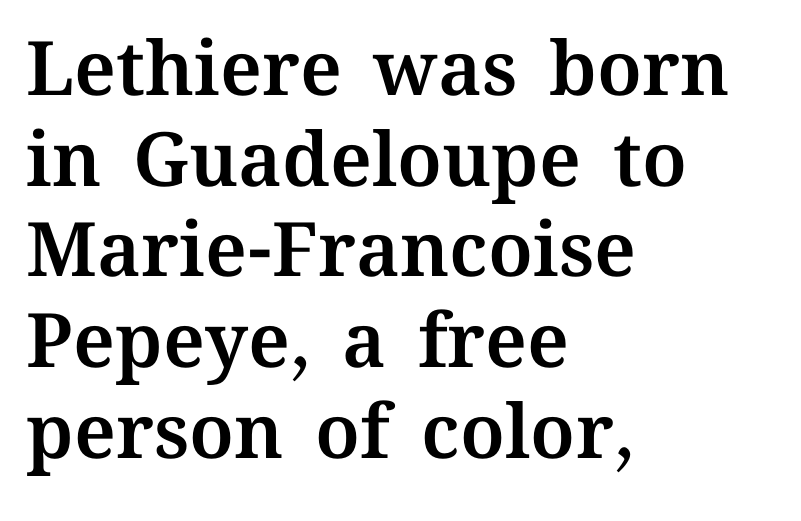
Q: Is the text italic (slanted)? A: No, it is upright.
Q: Is the text underlined? A: No.
Q: How is the paragraph aligned? A: Left-aligned.
Q: Is the spacing between letters normal or unusually wide? A: Normal.
Q: Width (condensed, normal, or wide)? A: Normal.
Q: Stroke contrast? A: Medium.
Q: x-height? A: Medium.
Q: Monospaced? A: No.
